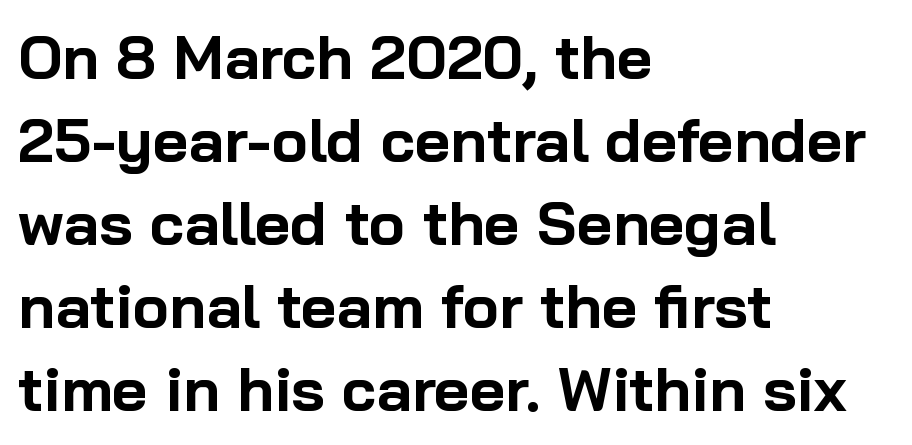
{"serif": "no", "italic": "no", "bold": "yes", "weight": "bold", "width": "normal", "stroke_contrast": "low", "x_height": "medium", "monospaced": "no", "underline": "no", "align": "left", "line_spacing": "normal", "line_spacing_ratio": 1.36, "letter_spacing": "normal", "letter_spacing_em": 0.0, "glyph_px": 61}
